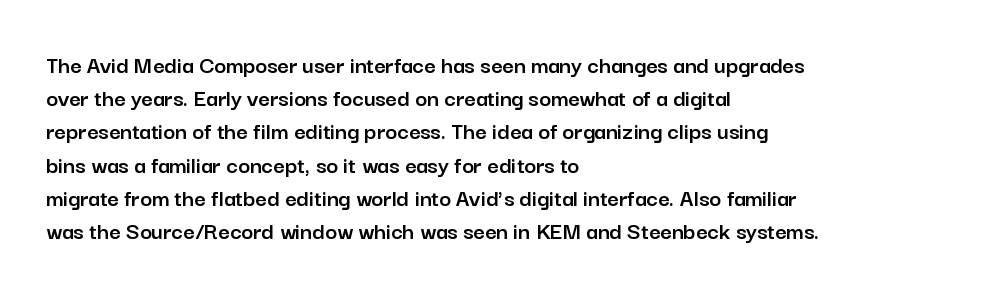
{"italic": "no", "underline": "no", "align": "left", "line_spacing": "normal", "line_spacing_ratio": 1.33, "letter_spacing": "normal", "letter_spacing_em": 0.0, "glyph_px": 25}
